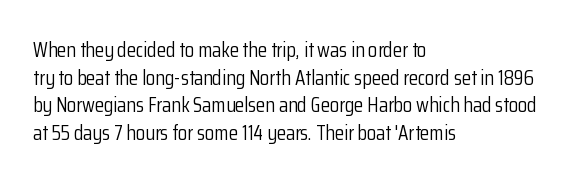
{"italic": "no", "bold": "no", "underline": "no", "align": "left", "line_spacing": "normal", "line_spacing_ratio": 1.32, "letter_spacing": "normal", "letter_spacing_em": 0.0, "glyph_px": 21}
